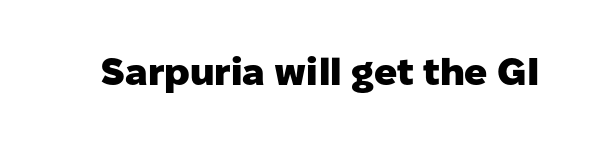
Q: Is the text bold? A: Yes.
Q: Is the text italic (slanted)? A: No, it is upright.
Q: Is the typeface a serif or a sans-serif typeface? A: Sans-serif.
Q: Is the text underlined? A: No.
Q: Is the spacing between letters normal or unusually wide? A: Normal.
Q: Width (condensed, normal, or wide)? A: Normal.
Q: Stroke contrast? A: Low.
Q: x-height? A: Medium.
Q: Monospaced? A: No.
